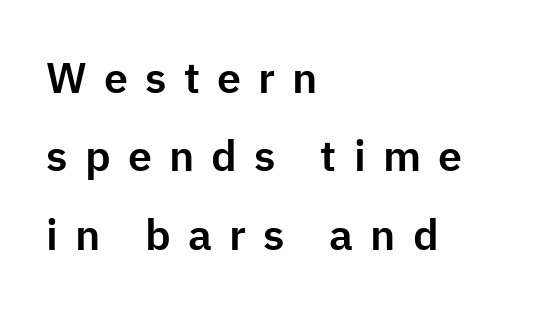
Spacing verdict: proportional, widths tailored to each character. Compared with a centered layout, this one pins lines to the left instead. Are there feet on the stems? There aren't — it's a sans. Decoration check: the copy has no underline. This sample uses expanded letter spacing, leaving extra air between glyphs.
